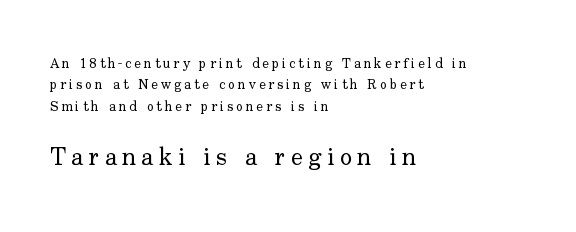
{"italic": "no", "bold": "no", "underline": "no", "align": "left", "line_spacing": "normal", "line_spacing_ratio": 1.52, "letter_spacing": "wide", "letter_spacing_em": 0.21, "larger_block": "second", "size_ratio": 1.79, "glyph_px": 25}
